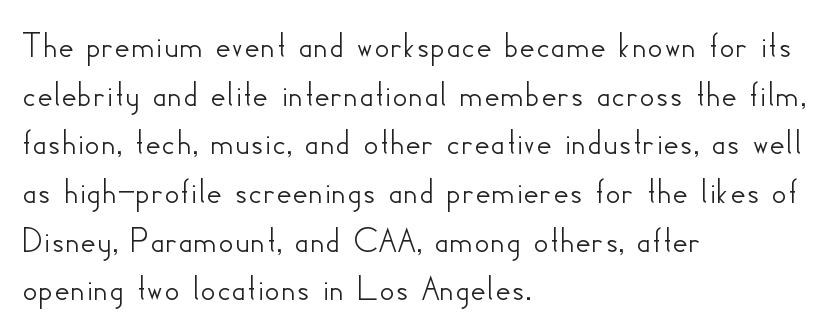
The image shows 38 px sans-serif type, upright; set left-aligned, normal line spacing (1.28x), normal letter spacing, not underlined; low stroke contrast and a small x-height.
